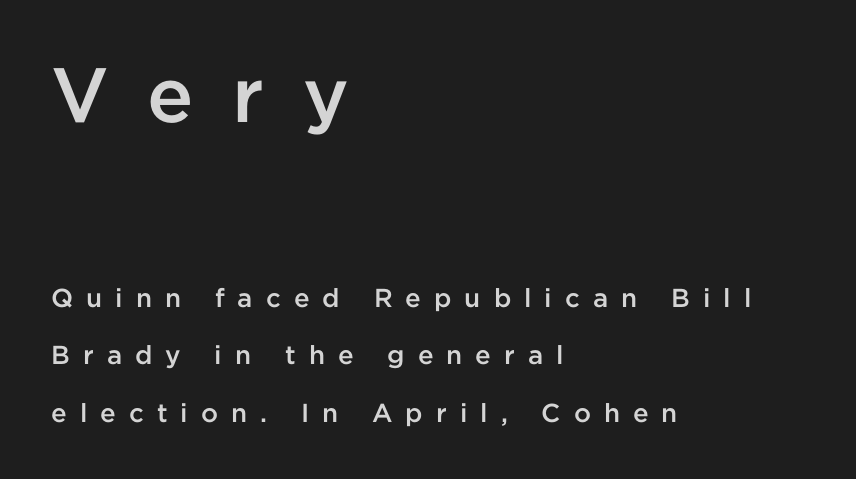
The font is running at a semibold setting, under full bold. This sample trades compactness for vertical openness between lines. If you drew a line through each stem, it would be perfectly vertical. Substantial extra tracking has been applied to these lines.
